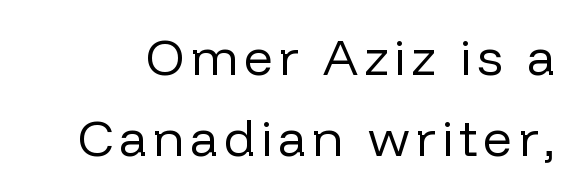
The image shows 51 px regular-weight sans-serif type, upright; set normal line spacing (1.59x), not underlined; low stroke contrast and a medium x-height.
